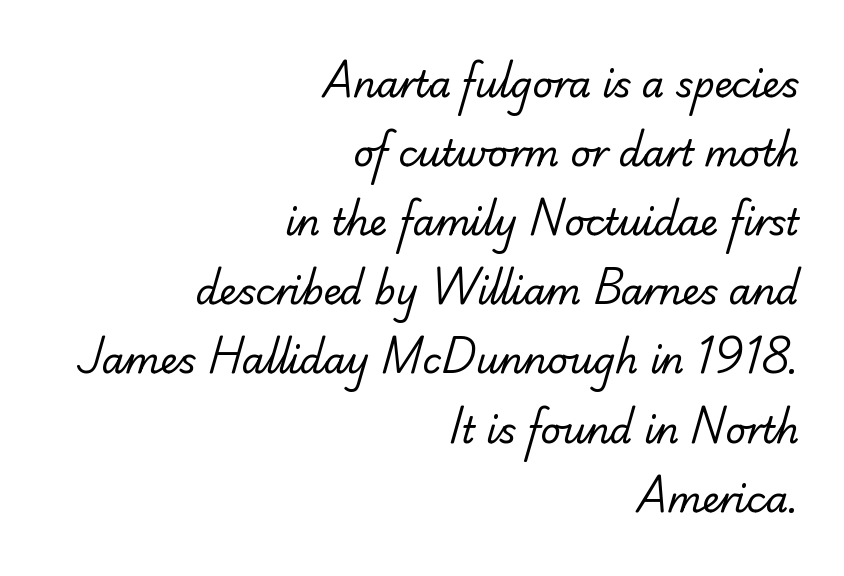
The image shows 36 px regular-weight sans-serif type; set right-aligned, loose line spacing (1.92x), normal letter spacing, not underlined; low stroke contrast and a small x-height.
